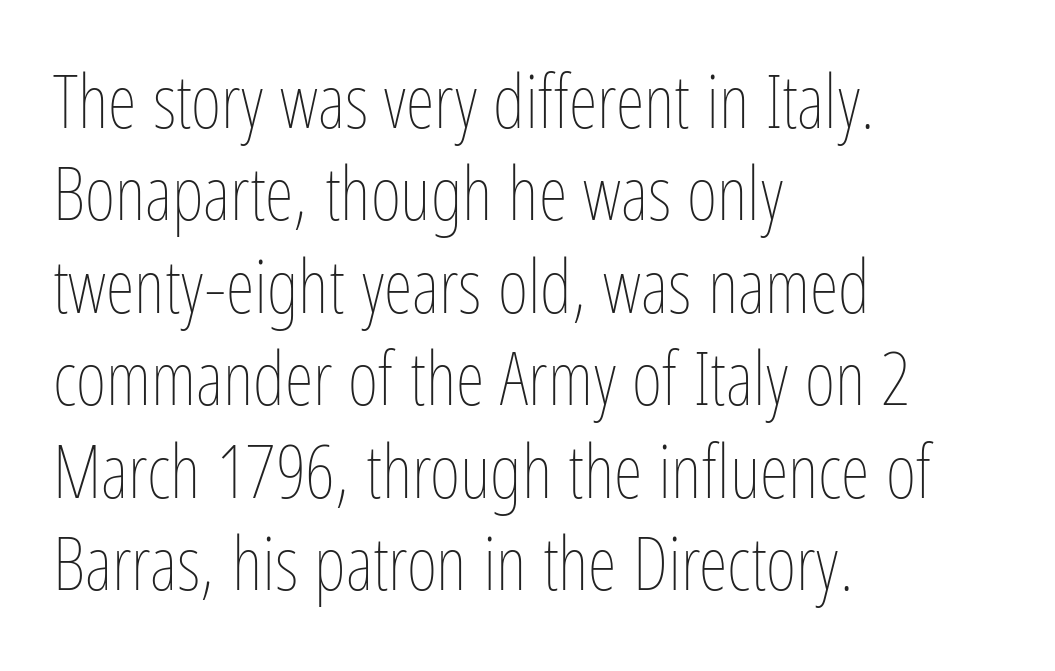
On a weight scale, this lands at 450 or below. Quick note: interline space is typical. You could not count columns in this text — the font is proportionally spaced. Words float on clear page, feet unadorned. Left-aligned paragraph, ragged on the right.
